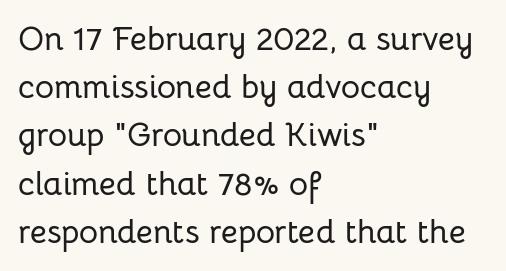
Q: Is the text italic (slanted)? A: No, it is upright.
Q: Is the typeface a serif or a sans-serif typeface? A: Sans-serif.
Q: Is the text underlined? A: No.
Q: How is the paragraph aligned? A: Left-aligned.
Q: Is the spacing between letters normal or unusually wide? A: Normal.
Q: Is the spacing between lines tight, normal or loose? A: Normal.
Q: Width (condensed, normal, or wide)? A: Normal.
Q: Stroke contrast? A: Low.
Q: x-height? A: Medium.
Q: Monospaced? A: No.
